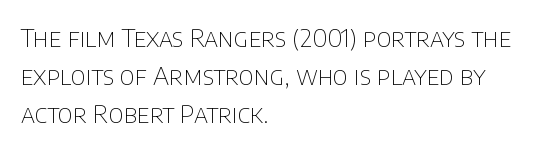
{"italic": "no", "bold": "no", "underline": "no", "align": "left", "line_spacing": "normal", "line_spacing_ratio": 1.52, "letter_spacing": "normal", "letter_spacing_em": 0.0, "glyph_px": 25}
